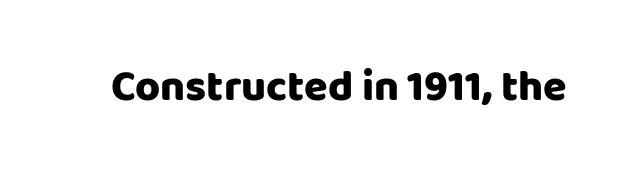
{"serif": "no", "italic": "no", "bold": "yes", "weight": "heavy", "width": "normal", "stroke_contrast": "low", "x_height": "large", "monospaced": "no", "underline": "no", "letter_spacing": "normal", "letter_spacing_em": 0.0, "glyph_px": 43}
